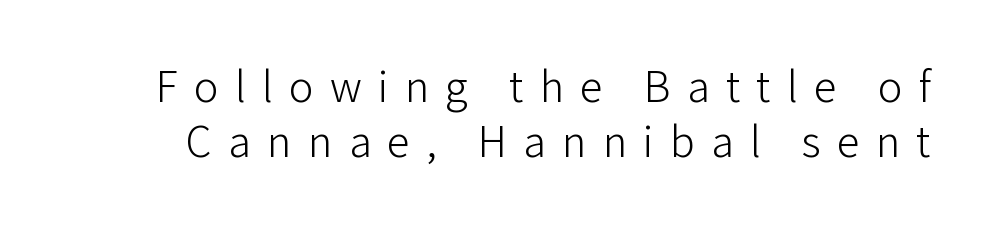
The image shows 46 px light sans-serif type, upright; set line spacing 1.2x, unusually wide letter spacing (+0.35 em), not underlined; low stroke contrast and a medium x-height.
